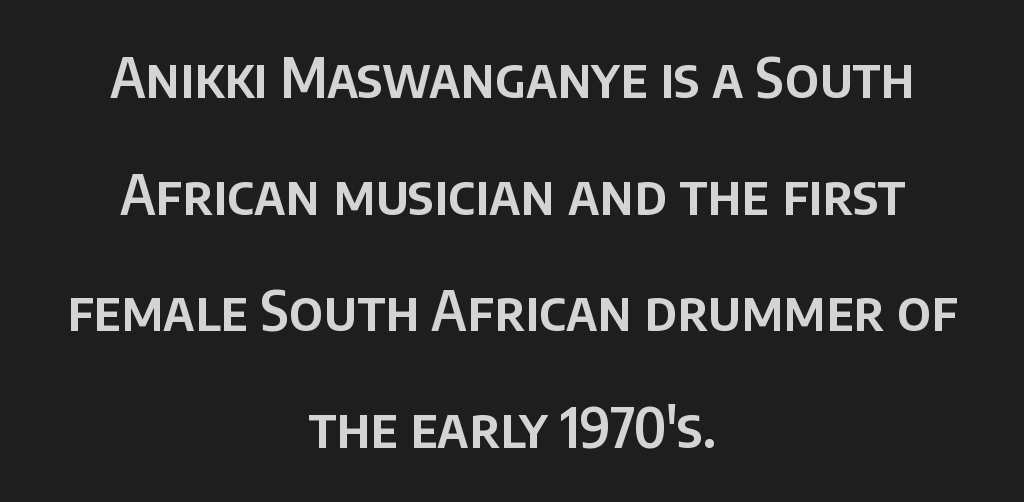
Q: Is the text italic (slanted)? A: No, it is upright.
Q: Is the typeface a serif or a sans-serif typeface? A: Sans-serif.
Q: Is the text underlined? A: No.
Q: How is the paragraph aligned? A: Centered.
Q: Is the spacing between letters normal or unusually wide? A: Normal.
Q: Is the spacing between lines tight, normal or loose? A: Loose.
Q: Width (condensed, normal, or wide)? A: Normal.
Q: Stroke contrast? A: Low.
Q: x-height? A: Large.
Q: Monospaced? A: No.
